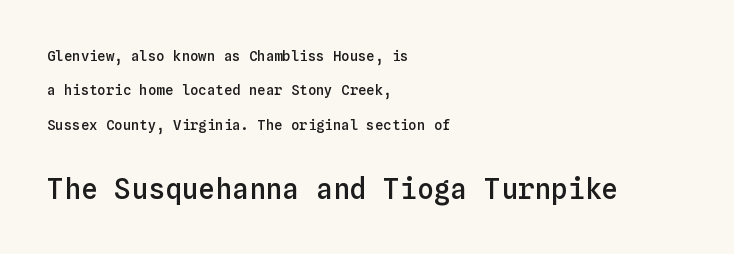
Honestly, the rows look like they've been pulled way apart. This sample has the even, mechanical cadence of fixed-width lettering. Each row of text sits above clean, open space. Characters follow at the spacing the type designer built in.
